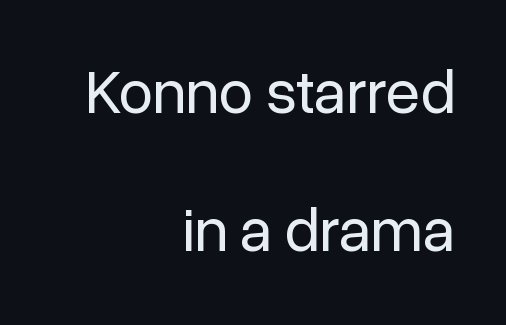
Leading: increased. Characters remain perfectly vertical along every line. A typesetter would call this proportional, since set widths differ per character. Tracking value appears to be zero — textbook default spacing.
